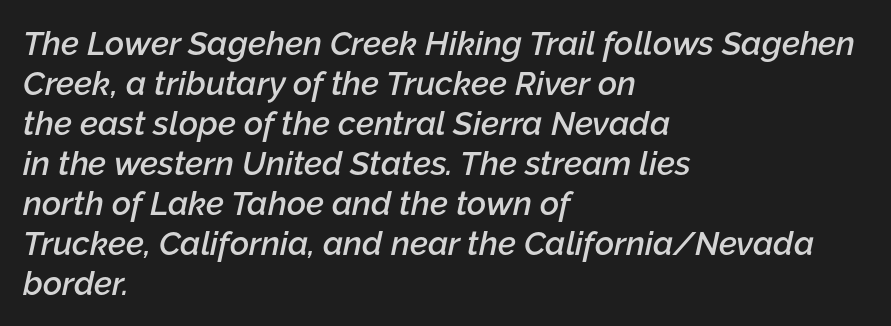
The image shows 33 px semibold type, italic (leaning right); set left-aligned, line spacing 1.21x, normal letter spacing, not underlined; low stroke contrast and a medium x-height.
